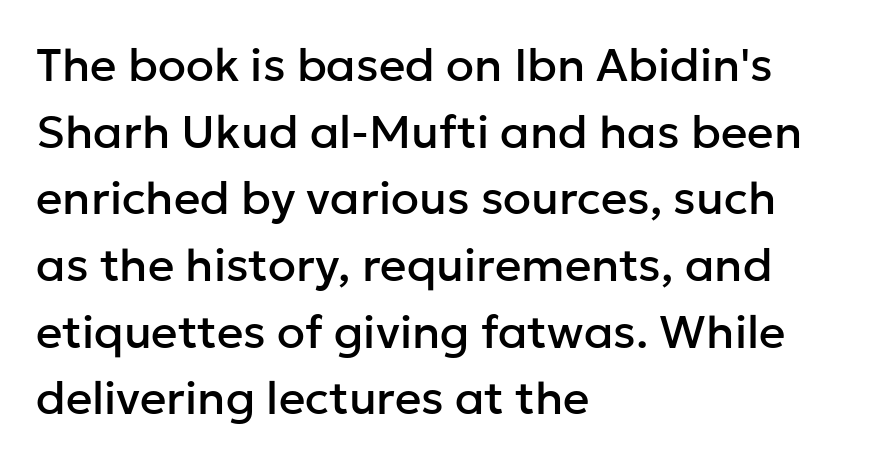
{"serif": "no", "italic": "no", "width": "normal", "stroke_contrast": "low", "x_height": "medium", "monospaced": "no", "underline": "no", "align": "left", "line_spacing": "normal", "line_spacing_ratio": 1.45, "letter_spacing": "normal", "letter_spacing_em": 0.0, "glyph_px": 46}
